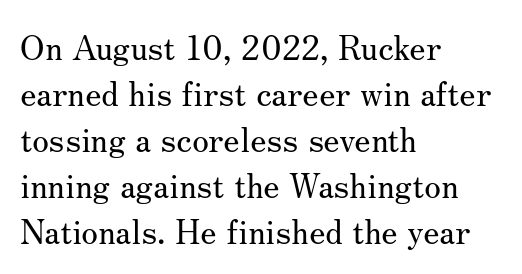
{"serif": "yes", "italic": "no", "bold": "no", "weight": "regular", "width": "normal", "stroke_contrast": "medium", "x_height": "small", "monospaced": "no", "underline": "no", "align": "left", "line_spacing": "normal", "line_spacing_ratio": 1.35, "letter_spacing": "normal", "letter_spacing_em": 0.0, "glyph_px": 34}
